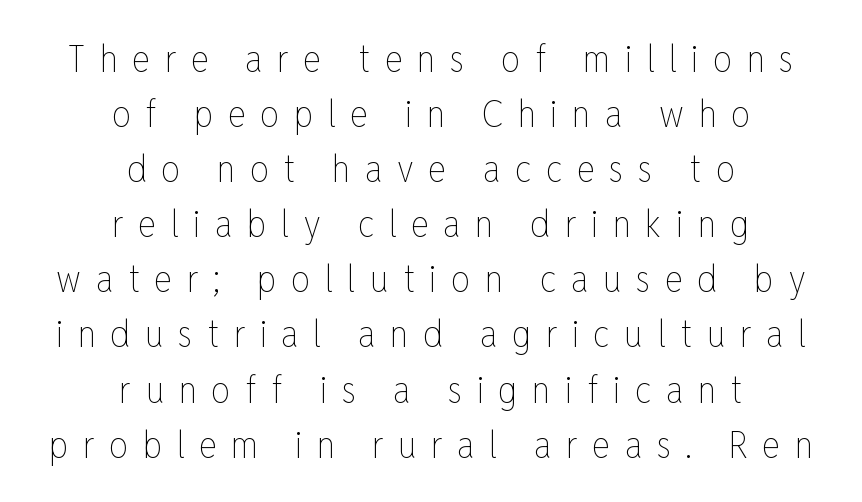
Q: Is the text bold? A: No.
Q: Is the text italic (slanted)? A: No, it is upright.
Q: Is the text underlined? A: No.
Q: How is the paragraph aligned? A: Centered.
Q: Is the spacing between letters normal or unusually wide? A: Unusually wide.
Q: Is the spacing between lines tight, normal or loose? A: Normal.
Q: Width (condensed, normal, or wide)? A: Condensed.
Q: Stroke contrast? A: Low.
Q: x-height? A: Medium.
Q: Monospaced? A: No.
